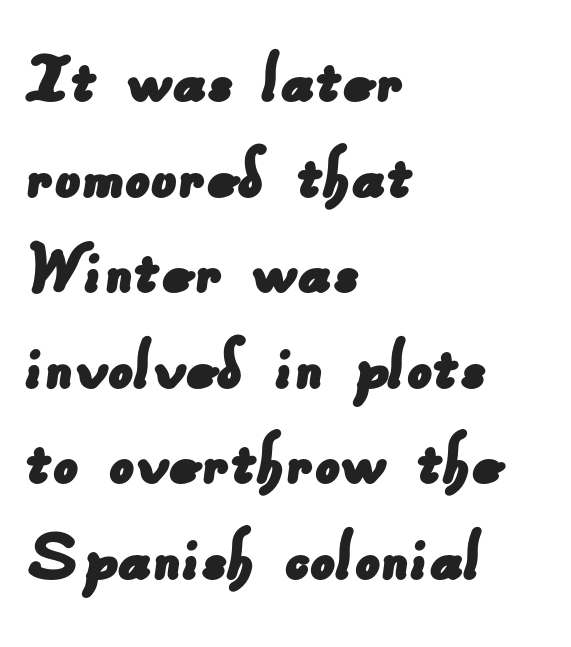
These lines keep a tight, regular rhythm from letter to letter. Proportional: the letters do not fall into vertical columns. Compared with a centered layout, this one pins lines to the left instead. Quick note: underline off. This is sans-serif lettering, the kind often seen on screens and signage.
